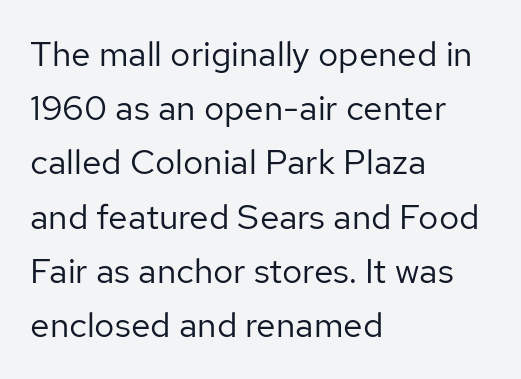
A bare baseline throughout the passage. There is no visible air inserted between adjacent glyphs. Proportional: the letters do not fall into vertical columns. Evenly set lines give the paragraph a standard silhouette. You can tell it's not italic because the verticals are truly vertical. What kind of face is this? One without serifs — a sans.
